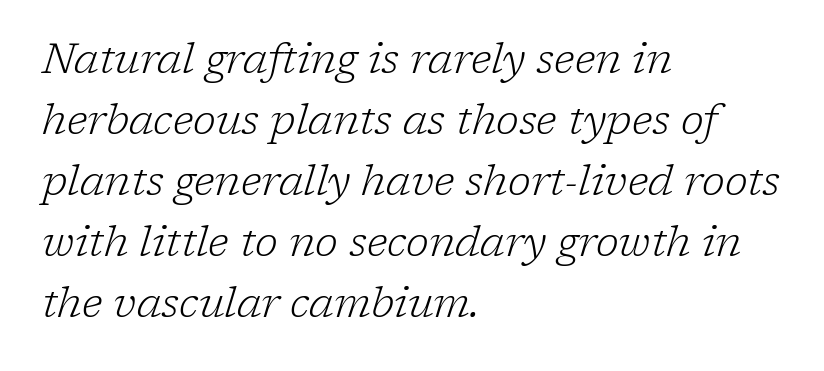
Q: Is the text bold? A: No.
Q: Is the text italic (slanted)? A: Yes, it leans right by about 17 degrees.
Q: Is the typeface a serif or a sans-serif typeface? A: Serif.
Q: Is the text underlined? A: No.
Q: How is the paragraph aligned? A: Left-aligned.
Q: Is the spacing between letters normal or unusually wide? A: Normal.
Q: Is the spacing between lines tight, normal or loose? A: Normal.
Q: Width (condensed, normal, or wide)? A: Normal.
Q: Stroke contrast? A: Low.
Q: x-height? A: Medium.
Q: Monospaced? A: No.
